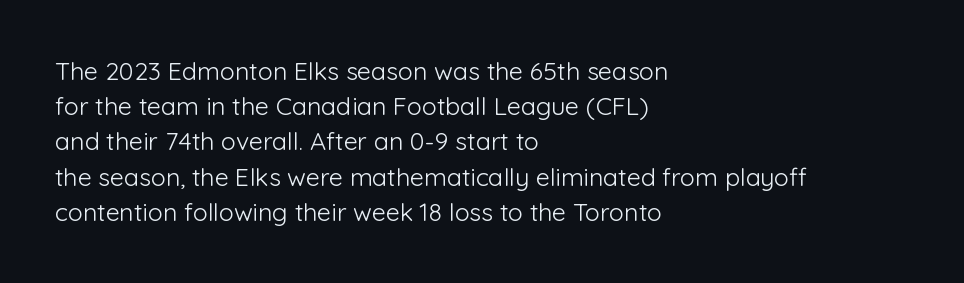
Weight: not bold — regular or lighter. Summary of vertical rhythm: regular, with standard interline spacing. Italic? Not at all — the glyphs are vertical. Words appear dense and cohesive because spacing is normal. Glance below the letters and you will spot only blank space.
